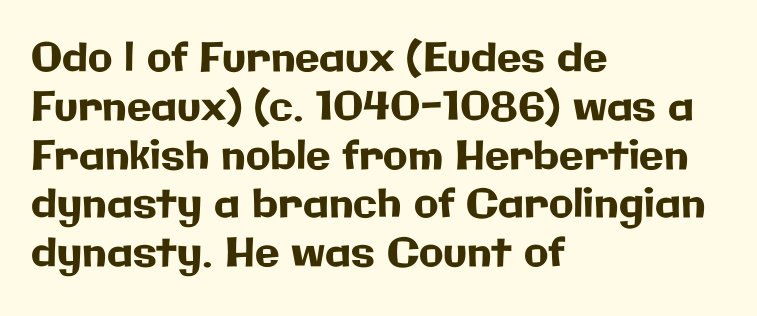
Q: Is the text italic (slanted)? A: No, it is upright.
Q: Is the typeface a serif or a sans-serif typeface? A: Sans-serif.
Q: Is the text underlined? A: No.
Q: How is the paragraph aligned? A: Left-aligned.
Q: Is the spacing between letters normal or unusually wide? A: Normal.
Q: Width (condensed, normal, or wide)? A: Normal.
Q: Stroke contrast? A: Low.
Q: x-height? A: Medium.
Q: Monospaced? A: No.
